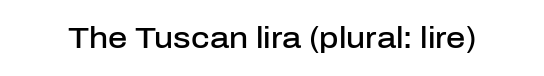
Q: Is the text bold? A: Semi-bold.
Q: Is the text italic (slanted)? A: No, it is upright.
Q: Is the typeface a serif or a sans-serif typeface? A: Sans-serif.
Q: Is the text underlined? A: No.
Q: Is the spacing between letters normal or unusually wide? A: Normal.
Q: Width (condensed, normal, or wide)? A: Normal.
Q: Stroke contrast? A: Low.
Q: x-height? A: Medium.
Q: Monospaced? A: No.
